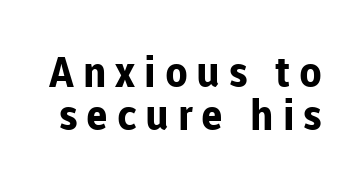
{"serif": "no", "italic": "no", "bold": "yes", "weight": "bold", "width": "normal", "stroke_contrast": "low", "x_height": "medium", "monospaced": "no", "underline": "no", "line_spacing": "tight", "line_spacing_ratio": 1.03, "letter_spacing": "wide", "letter_spacing_em": 0.21, "glyph_px": 42}
